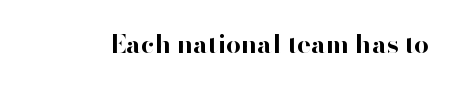
Only glyphs here, with clear space below each row. Rendered with straight, roman letterforms. The glyphs have the mass of a bold cut. Observe the ordinary spacing: letters are neighbours, not strangers.
